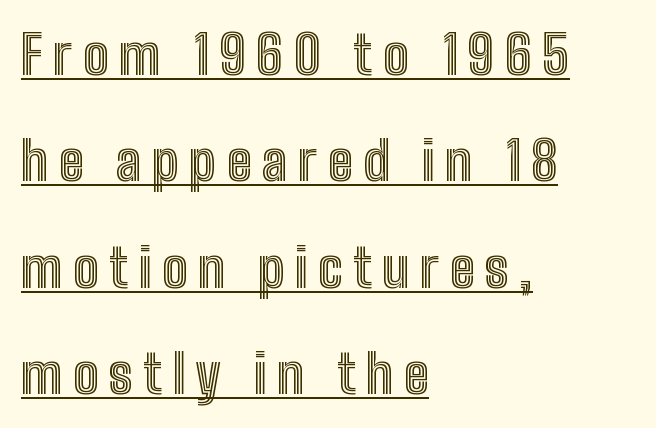
The image shows 54 px condensed type, upright; set left-aligned, loose line spacing (1.97x), underlined; a medium x-height.
